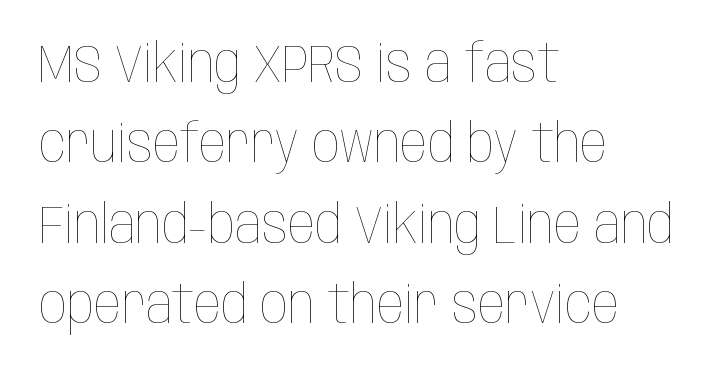
You could not count columns in this text — the font is proportionally spaced. The lines in this sample share a left origin and differ only in where they stop. Underline: absent. Bold? No — there's no thickening of the strokes. Regular leading. In terms of posture, this sample is upright.
